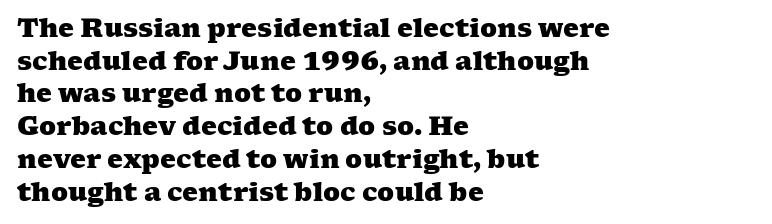
The image shows 25 px bold type; set left-aligned, normal line spacing (1.31x), normal letter spacing, not underlined.
